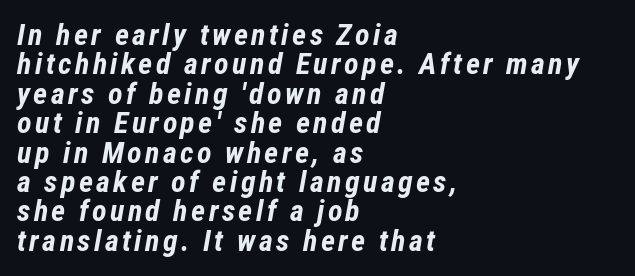
The image shows 30 px bold, condensed type, italic (leaning right); set left-aligned, tight line spacing (0.98x), not underlined; low stroke contrast and a medium x-height.
